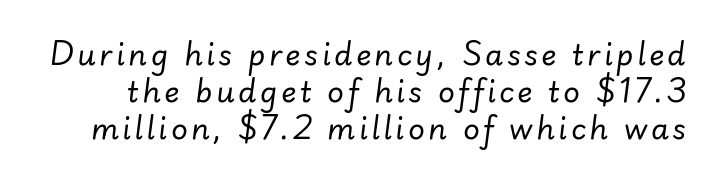
The image shows 29 px regular-weight type, italic (leaning right); set normal line spacing (1.28x), not underlined; low stroke contrast and a small x-height.
